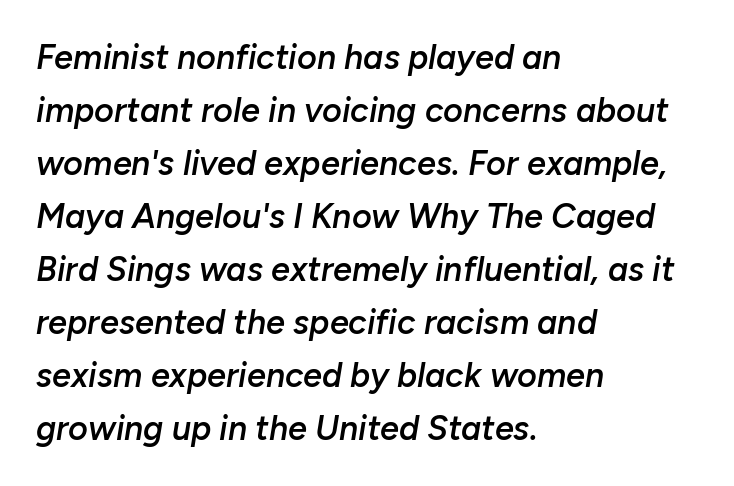
The font's italic variant was chosen for this text. Do the characters align in a grid? No, the font is proportional. The rendering uses a semibold face; strokes are thickened but not to full bold. Notice how the passage keeps a crisp vertical edge on the left only. The lines sit at an ordinary, default distance from one another.
